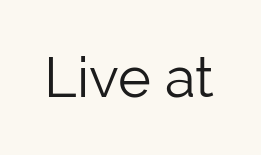
The image shows 56 px light sans-serif type, upright; set normal letter spacing, not underlined; low stroke contrast and a medium x-height.
